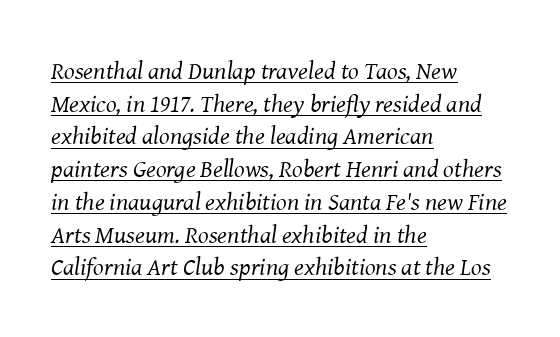
Does a line run under the words? Yes, clearly. Whoever set this chose a conventional vertical rhythm. Would a proofreader flag this as italicized? Yes. The typesetter chose a ragged-right arrangement here. In terms of letterspacing, this is plain default setting.
